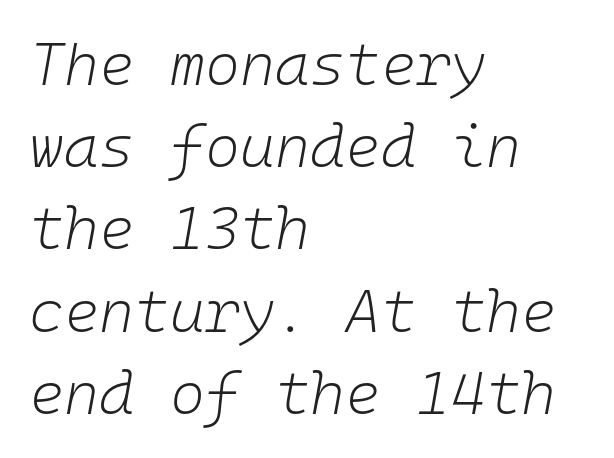
Q: Is the text bold? A: No.
Q: Is the text italic (slanted)? A: Yes, it leans right by about 10 degrees.
Q: Is the text underlined? A: No.
Q: How is the paragraph aligned? A: Left-aligned.
Q: Is the spacing between letters normal or unusually wide? A: Normal.
Q: Is the spacing between lines tight, normal or loose? A: Normal.
Q: Width (condensed, normal, or wide)? A: Normal.
Q: Stroke contrast? A: Low.
Q: x-height? A: Medium.
Q: Monospaced? A: Yes.
